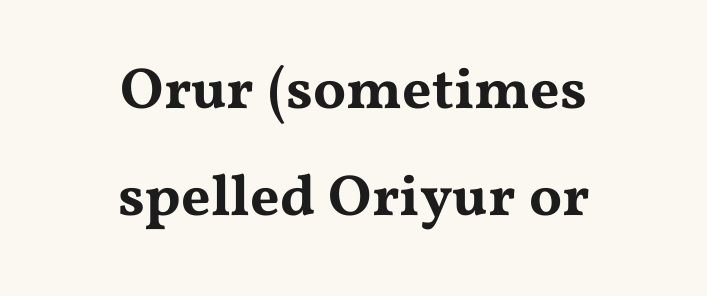
Proportional: the letters do not fall into vertical columns. I'd call this a serif setting — the letters wear small feet. One-word summary of the alignment: center. Underline: absent. The type is set solid horizontally, with unmodified tracking. Upright lettering throughout.
